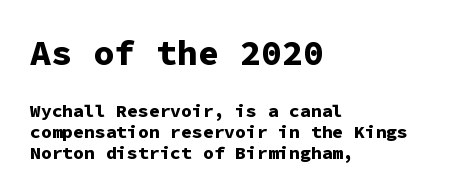
Q: Is the text bold? A: Yes.
Q: Is the text italic (slanted)? A: No, it is upright.
Q: Is the typeface a serif or a sans-serif typeface? A: Sans-serif.
Q: Is the text underlined? A: No.
Q: How is the paragraph aligned? A: Left-aligned.
Q: Is the spacing between letters normal or unusually wide? A: Normal.
Q: Which block of text is set in a larger size, the first (top) or the second (bottom)? A: The first (top) one.
Q: Width (condensed, normal, or wide)? A: Normal.
Q: Stroke contrast? A: Low.
Q: x-height? A: Medium.
Q: Monospaced? A: Yes.
